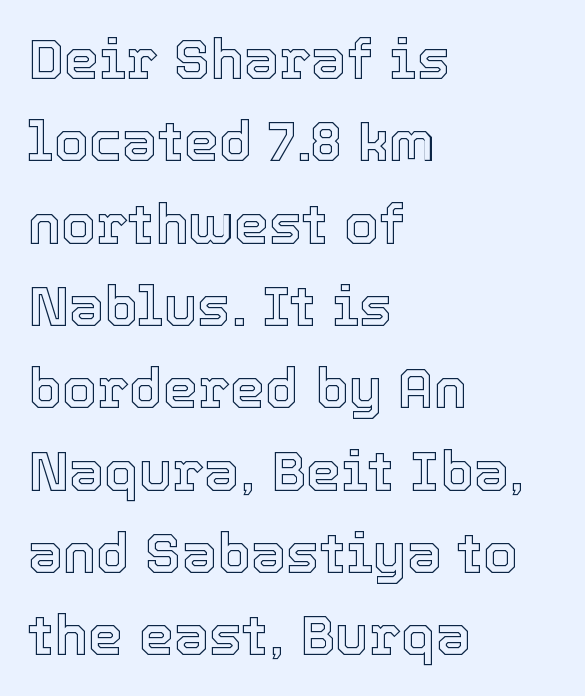
Q: Is the text italic (slanted)? A: No, it is upright.
Q: Is the text underlined? A: No.
Q: How is the paragraph aligned? A: Left-aligned.
Q: Is the spacing between letters normal or unusually wide? A: Normal.
Q: Is the spacing between lines tight, normal or loose? A: Normal.
Q: Width (condensed, normal, or wide)? A: Normal.
Q: x-height? A: Medium.
Q: Monospaced? A: No.
